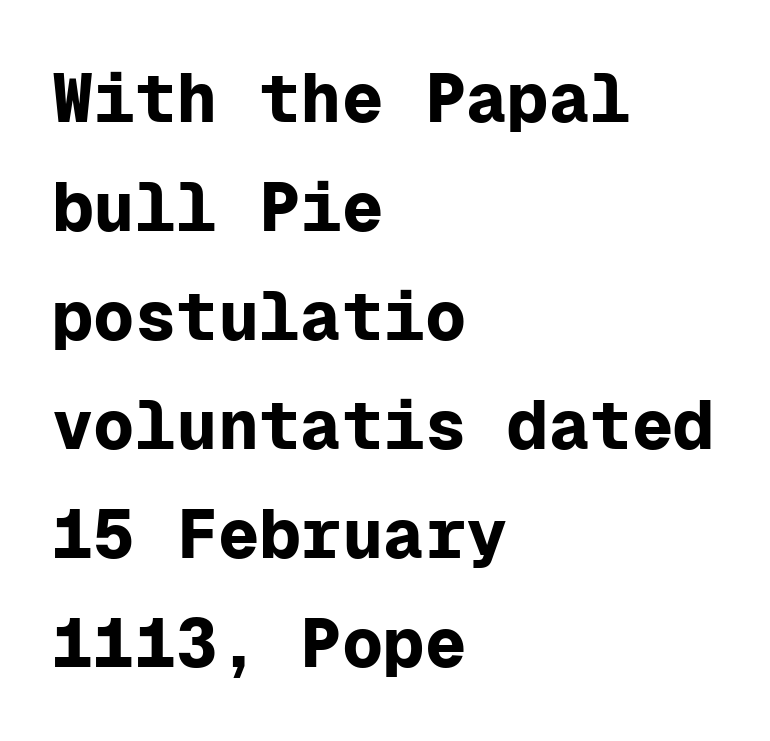
The image shows 69 px bold sans-serif type, upright, monospaced; set left-aligned, normal line spacing (1.58x), normal letter spacing, not underlined; low stroke contrast and a medium x-height.
